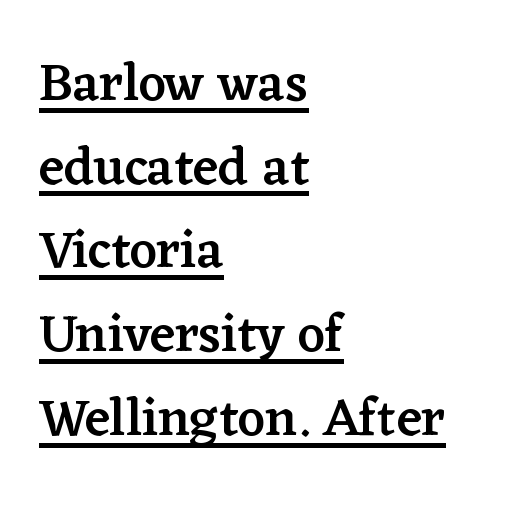
The image shows 53 px semibold serif type, upright; set left-aligned, normal line spacing (1.58x), normal letter spacing, underlined; low stroke contrast and a medium x-height.
